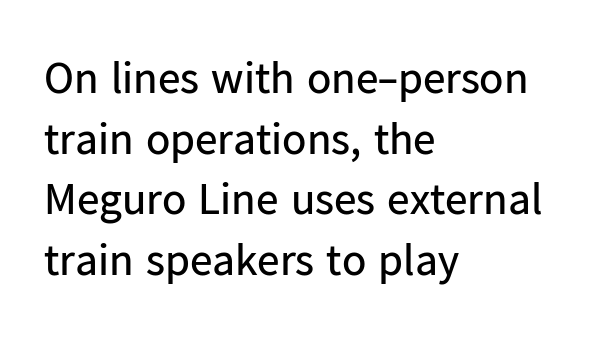
{"serif": "no", "italic": "no", "bold": "no", "weight": "regular", "width": "normal", "stroke_contrast": "low", "x_height": "medium", "monospaced": "no", "underline": "no", "align": "left", "line_spacing": "normal", "line_spacing_ratio": 1.35, "letter_spacing": "normal", "letter_spacing_em": 0.0, "glyph_px": 45}
